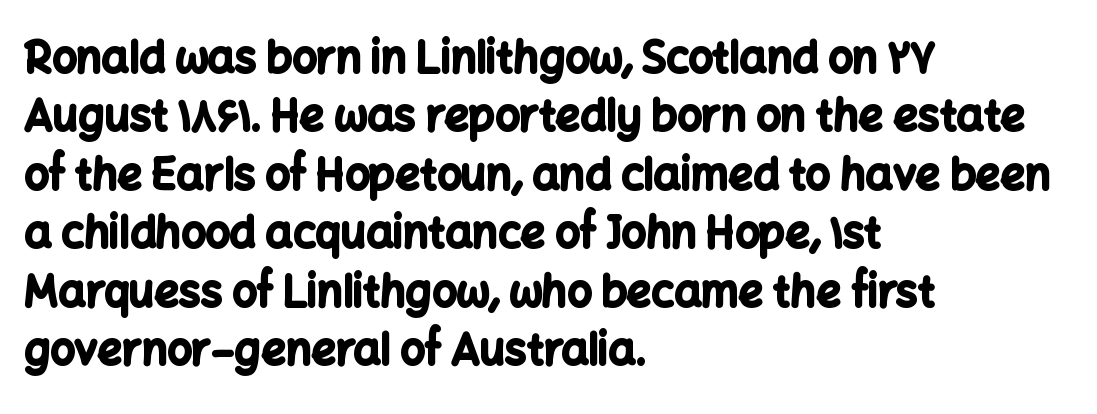
Type without underlining. The compositor pushed each line to the left boundary. Character widths vary here, with narrow letters taking less room than wide ones. A typesetter would mark this as roman, not italic. The passage shown stacks its lines at a standard gap. These lines are composed in type without serifs.
